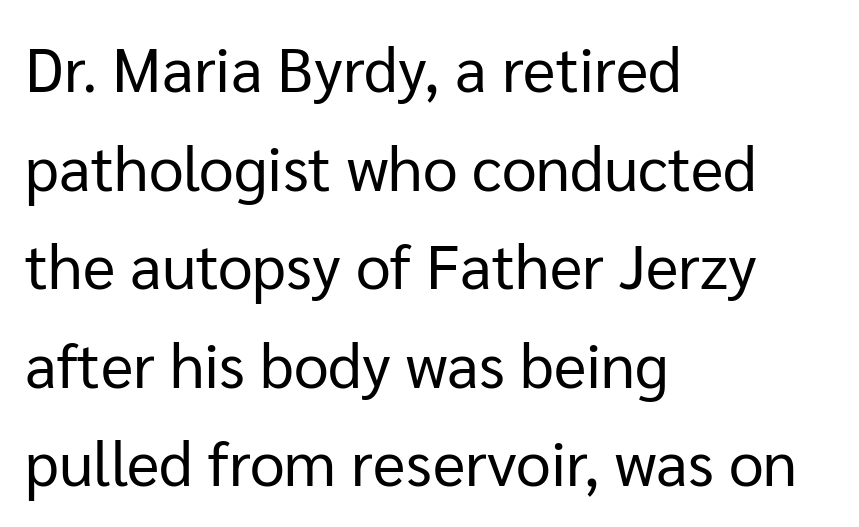
The image shows 62 px regular-weight sans-serif type, upright; set left-aligned, normal line spacing (1.59x), normal letter spacing, not underlined; low stroke contrast and a medium x-height.
